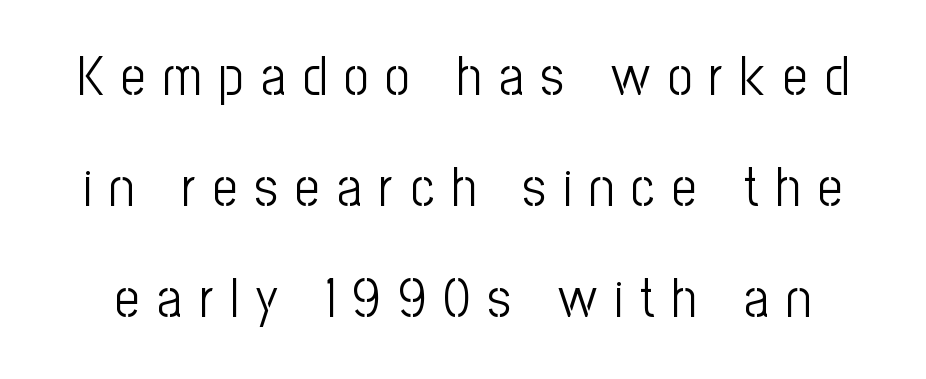
Q: Is the text bold? A: No.
Q: Is the text italic (slanted)? A: No, it is upright.
Q: Is the typeface a serif or a sans-serif typeface? A: Sans-serif.
Q: Is the text underlined? A: No.
Q: Is the spacing between letters normal or unusually wide? A: Unusually wide.
Q: Is the spacing between lines tight, normal or loose? A: Loose.
Q: Width (condensed, normal, or wide)? A: Condensed.
Q: Stroke contrast? A: Low.
Q: x-height? A: Medium.
Q: Monospaced? A: No.
